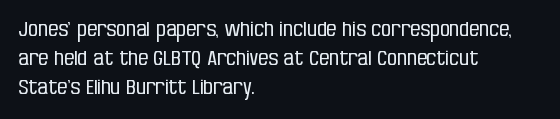
{"italic": "no", "bold": "no", "underline": "no", "align": "left", "line_spacing": "normal", "line_spacing_ratio": 1.45, "letter_spacing": "normal", "letter_spacing_em": 0.0, "glyph_px": 20}
